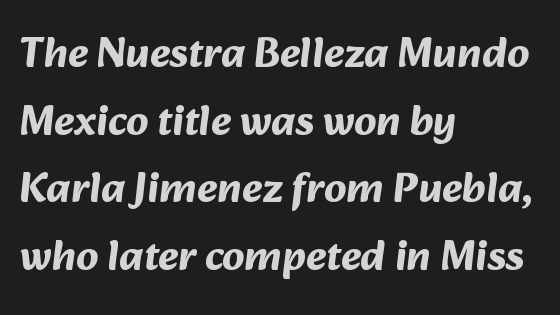
The text was rendered using a sans face with plain stroke endings. Note the varied advance widths — an 'i' is clearly narrower than an 'm'. Glyph-to-glyph distance matches everyday printed text. Students, observe: this is what conventionally led text looks like. Each line starts at the same left margin while the right side varies.
